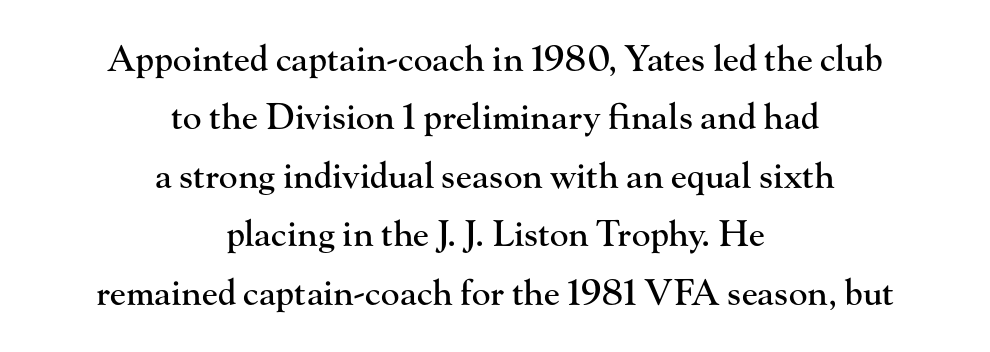
The image shows 35 px serif type, upright; set centered, normal line spacing (1.67x), normal letter spacing, not underlined; high stroke contrast and a small x-height.
